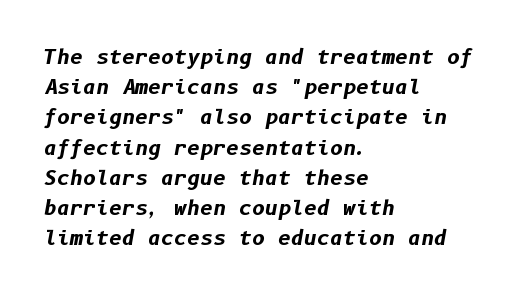
The image shows 20 px bold type, italic (leaning right); set left-aligned, normal line spacing (1.51x), normal letter spacing, not underlined.
